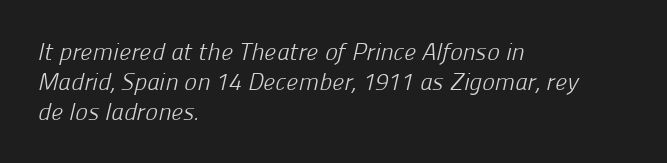
Q: Is the text bold? A: No.
Q: Is the text underlined? A: No.
Q: How is the paragraph aligned? A: Left-aligned.
Q: Is the spacing between letters normal or unusually wide? A: Normal.
